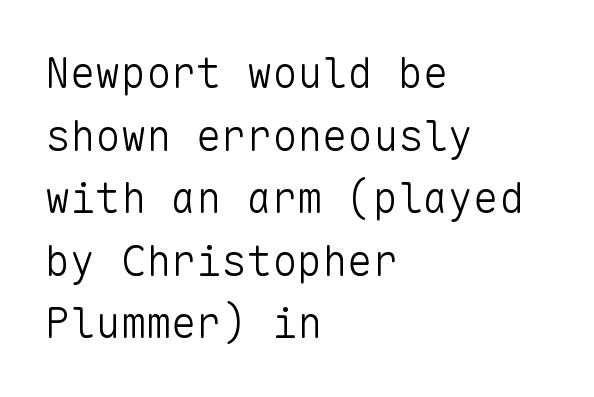
The image shows 42 px light sans-serif type, upright, monospaced; set left-aligned, normal line spacing (1.49x), normal letter spacing, not underlined; low stroke contrast and a medium x-height.
